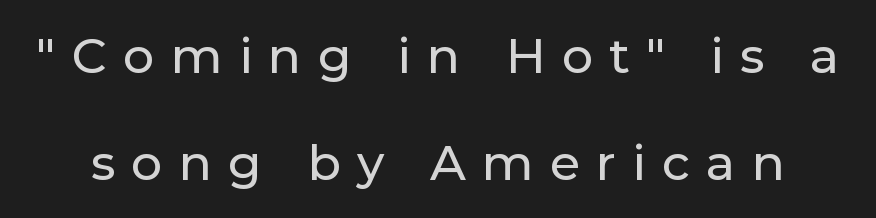
{"serif": "no", "italic": "no", "width": "normal", "stroke_contrast": "low", "x_height": "medium", "monospaced": "no", "underline": "no", "line_spacing": "loose", "line_spacing_ratio": 2.18, "letter_spacing": "wide", "letter_spacing_em": 0.33, "glyph_px": 49}
